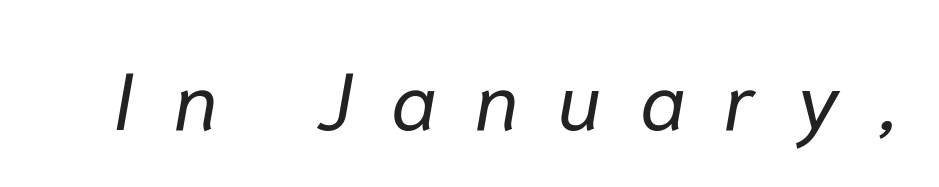
The image shows 80 px regular-weight type, italic (leaning right); set unusually wide letter spacing (+0.49 em), not underlined; low stroke contrast and a medium x-height.
